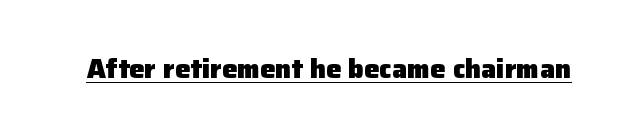
The image shows 27 px bold type, upright; set normal letter spacing, underlined.
